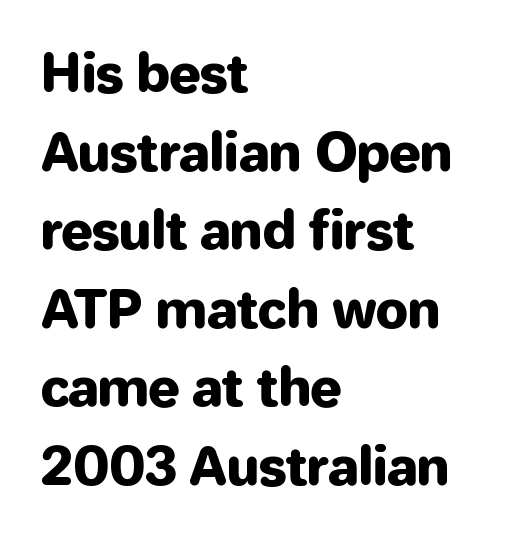
The image shows 52 px sans-serif type, upright; set left-aligned, normal line spacing (1.51x), normal letter spacing, not underlined; low stroke contrast and a medium x-height.
